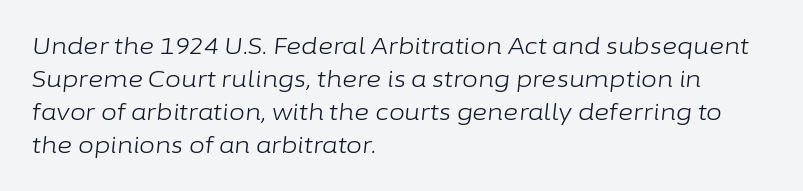
{"italic": "yes", "lean": "right", "slant_degrees": 6, "bold": "no", "underline": "no", "align": "left", "line_spacing": "normal", "line_spacing_ratio": 1.43, "letter_spacing": "normal", "letter_spacing_em": 0.0, "glyph_px": 23}
